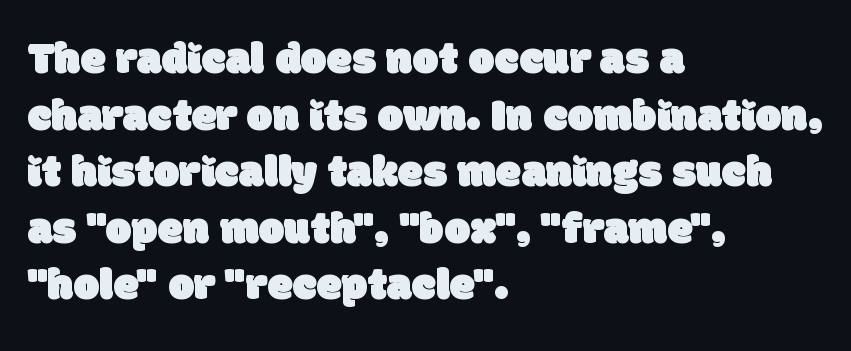
Q: Is the typeface a serif or a sans-serif typeface? A: Sans-serif.
Q: Is the text underlined? A: No.
Q: How is the paragraph aligned? A: Left-aligned.
Q: Is the spacing between letters normal or unusually wide? A: Normal.
Q: Width (condensed, normal, or wide)? A: Normal.
Q: Stroke contrast? A: Low.
Q: x-height? A: Large.
Q: Monospaced? A: No.
